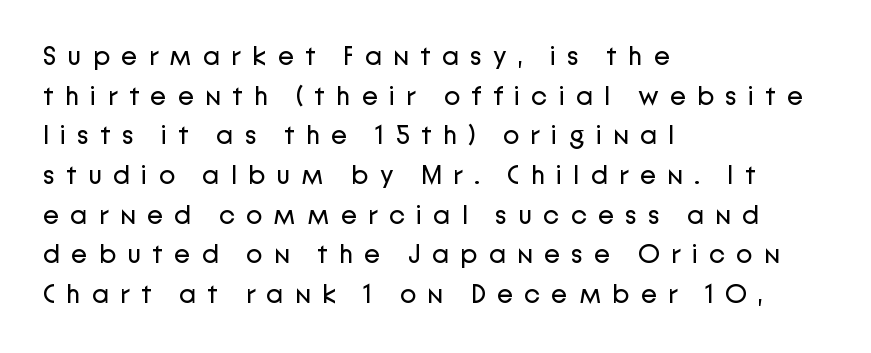
Q: Is the text bold? A: No.
Q: Is the text italic (slanted)? A: No, it is upright.
Q: Is the text underlined? A: No.
Q: How is the paragraph aligned? A: Left-aligned.
Q: Is the spacing between letters normal or unusually wide? A: Unusually wide.
Q: Is the spacing between lines tight, normal or loose? A: Normal.
